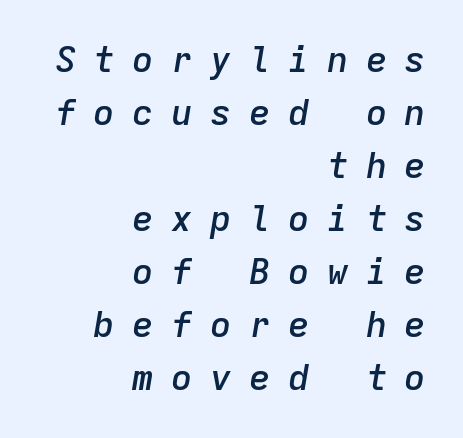
The image shows 36 px semibold type, italic (leaning right), monospaced; set right-aligned, normal line spacing (1.47x), unusually wide letter spacing (+0.48 em), not underlined; low stroke contrast and a medium x-height.
